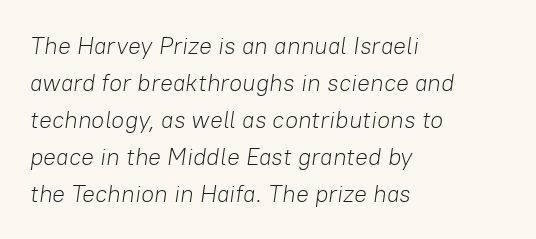
Q: Is the text bold? A: No.
Q: Is the text italic (slanted)? A: Yes, it leans right by about 8 degrees.
Q: Is the text underlined? A: No.
Q: How is the paragraph aligned? A: Left-aligned.
Q: Is the spacing between letters normal or unusually wide? A: Normal.
Q: Is the spacing between lines tight, normal or loose? A: Normal.
